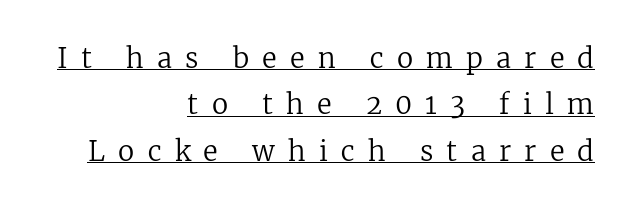
Q: Is the text bold? A: No.
Q: Is the text italic (slanted)? A: No, it is upright.
Q: Is the text underlined? A: Yes.
Q: How is the paragraph aligned? A: Right-aligned.
Q: Is the spacing between letters normal or unusually wide? A: Unusually wide.
